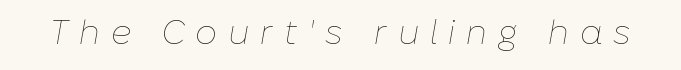
{"italic": "yes", "lean": "right", "slant_degrees": 10, "bold": "no", "weight": "thin", "width": "normal", "stroke_contrast": "low", "x_height": "medium", "monospaced": "no", "underline": "no", "letter_spacing": "wide", "letter_spacing_em": 0.32, "glyph_px": 34}
